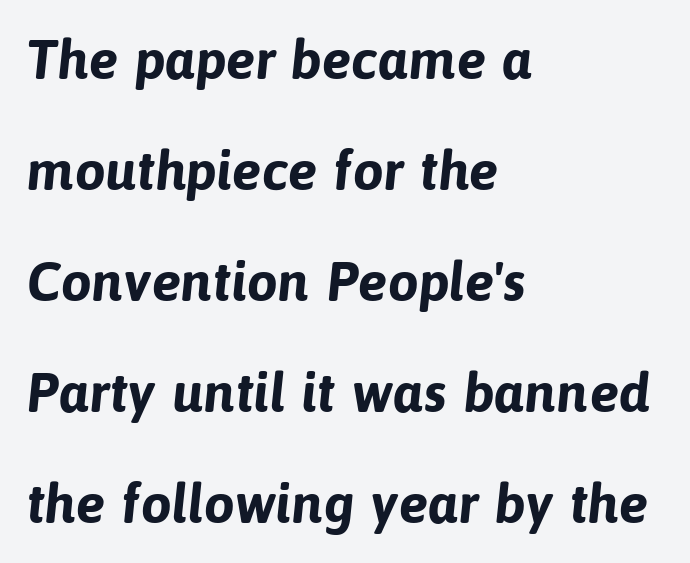
{"serif": "no", "bold": "yes", "weight": "bold", "width": "normal", "stroke_contrast": "low", "x_height": "medium", "monospaced": "no", "underline": "no", "align": "left", "line_spacing": "loose", "line_spacing_ratio": 2.02, "letter_spacing": "normal", "letter_spacing_em": 0.0, "glyph_px": 55}
